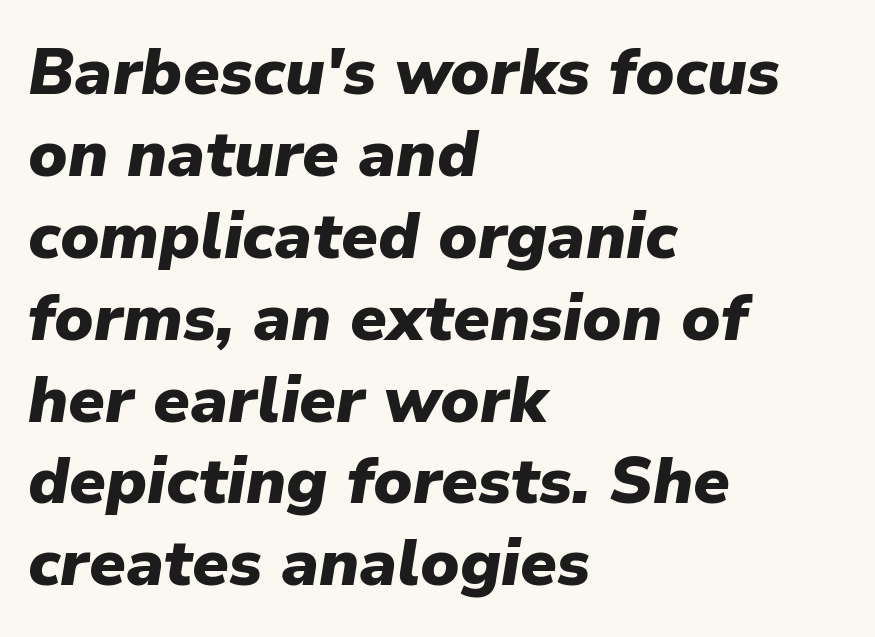
The image shows 65 px heavy type, italic (leaning right); set left-aligned, normal line spacing (1.26x), normal letter spacing, not underlined; low stroke contrast and a medium x-height.
